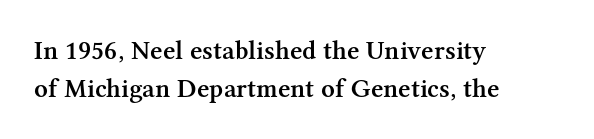
{"italic": "no", "bold": "semi", "underline": "no", "align": "left", "line_spacing": "normal", "line_spacing_ratio": 1.42, "letter_spacing": "normal", "letter_spacing_em": 0.0, "glyph_px": 27}
